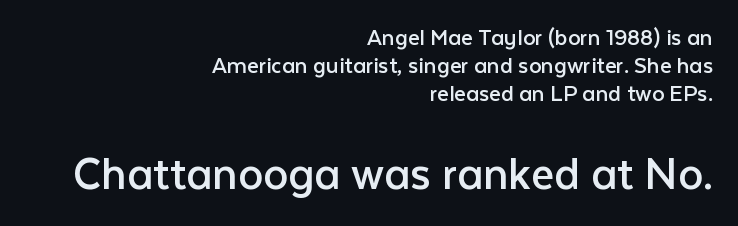
Quick note: not italic, upright. How would I describe the line gaps? Narrow and economical. No extra ink here — the face is not bold. Any mark beneath the type? The region is blank.
